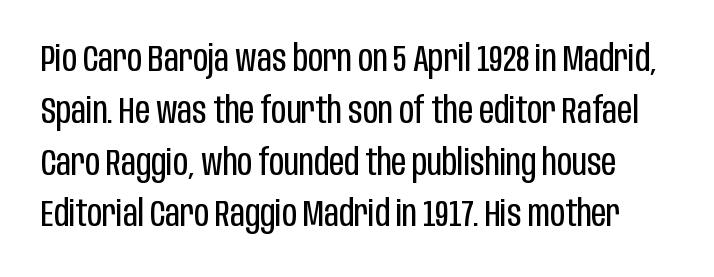
Q: Is the text bold? A: No.
Q: Is the text italic (slanted)? A: No, it is upright.
Q: Is the typeface a serif or a sans-serif typeface? A: Sans-serif.
Q: Is the text underlined? A: No.
Q: Is the spacing between letters normal or unusually wide? A: Normal.
Q: Is the spacing between lines tight, normal or loose? A: Normal.
Q: Width (condensed, normal, or wide)? A: Condensed.
Q: Stroke contrast? A: Low.
Q: x-height? A: Large.
Q: Monospaced? A: No.
